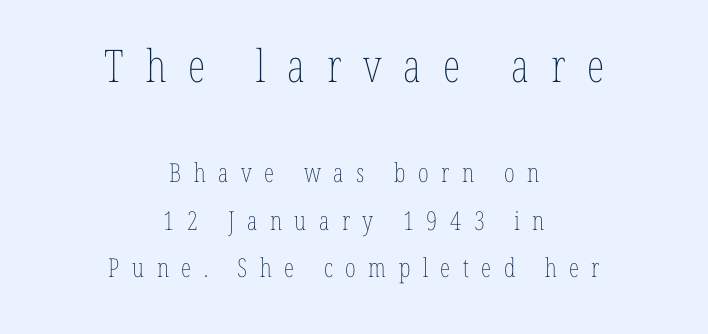
The rendering inserts visible extra space after every character. The designer gave the opening block more size than the closing block. Upright lettering throughout. Weight: not bold — regular or lighter. Think of a printed novel: that variable character pitch is what you see here.
